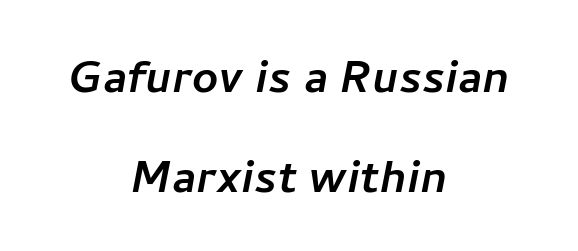
{"serif": "no", "width": "normal", "stroke_contrast": "low", "x_height": "medium", "monospaced": "no", "underline": "no", "align": "center", "line_spacing_ratio": 1.76, "letter_spacing": "normal", "letter_spacing_em": 0.0, "glyph_px": 57}
